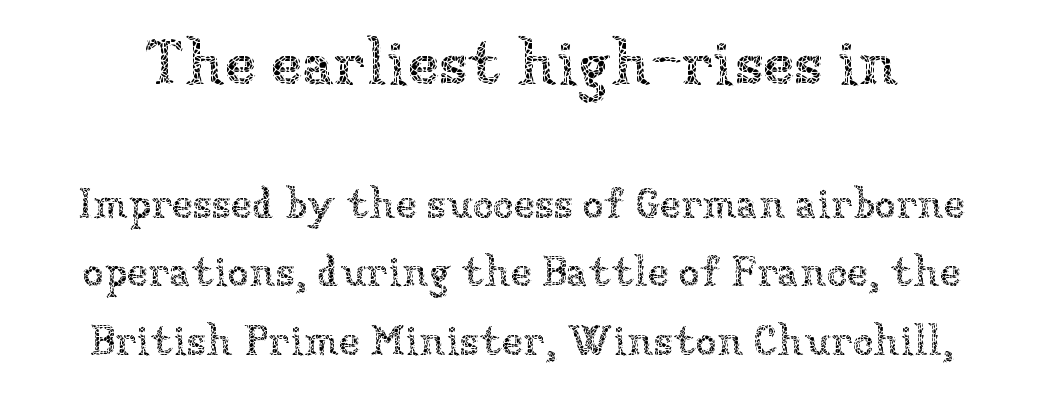
{"italic": "no", "bold": "no", "weight": "thin", "width": "normal", "stroke_contrast": "low", "x_height": "medium", "monospaced": "no", "underline": "no", "line_spacing": "normal", "line_spacing_ratio": 1.59, "letter_spacing": "normal", "letter_spacing_em": 0.0, "larger_block": "first", "size_ratio": 1.49, "glyph_px": 64}
